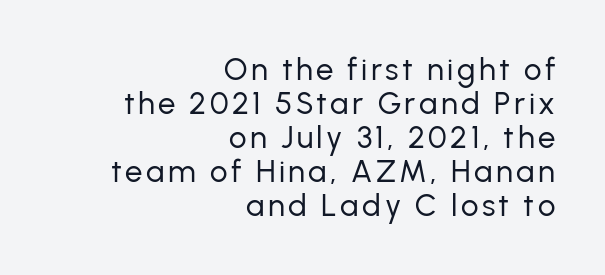
{"serif": "no", "italic": "no", "bold": "no", "weight": "regular", "width": "normal", "stroke_contrast": "low", "x_height": "medium", "monospaced": "no", "underline": "no", "align": "right", "line_spacing": "tight", "line_spacing_ratio": 1.1, "glyph_px": 31}
